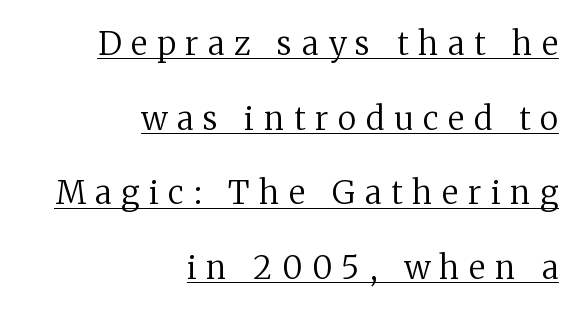
The image shows 32 px regular-weight serif type, upright; set right-aligned, loose line spacing (2.33x), unusually wide letter spacing (+0.31 em), underlined; medium stroke contrast and a medium x-height.
